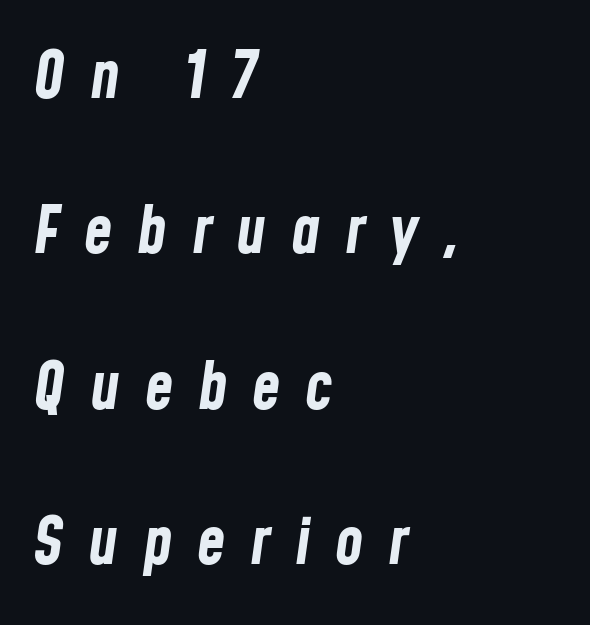
One-word summary of the alignment: left. A typesetter would mark this as italic. The passage shown is typed in a proportional face where columns would drift. Typesetter's note: full bold, strokes at maximum text heaviness. Inter-character spacing is expanded well beyond the font's built-in metrics. No word sits above an underline.
